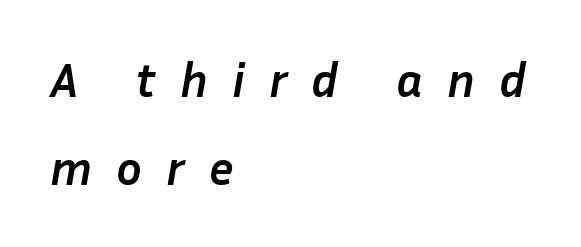
Set as a true bold cut, around the 700 mark. Style check: oblique. The strip under each line holds only bare page. Proportional: the letters do not fall into vertical columns. You could only call the tracking loose — the letters float apart. Teacher's note: observe the even left margin — that is flush-left alignment.
